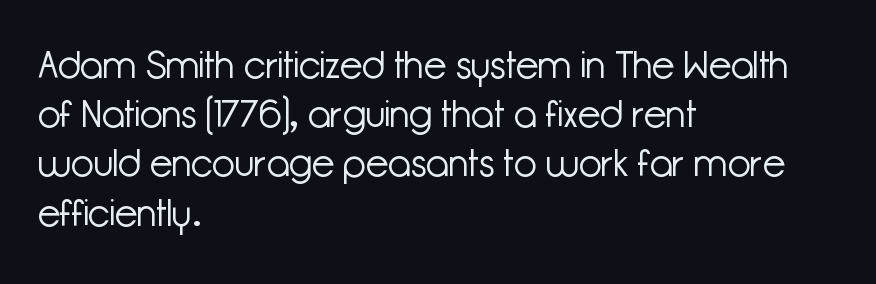
Q: Is the text bold? A: No.
Q: Is the text italic (slanted)? A: No, it is upright.
Q: Is the typeface a serif or a sans-serif typeface? A: Sans-serif.
Q: Is the text underlined? A: No.
Q: How is the paragraph aligned? A: Left-aligned.
Q: Is the spacing between letters normal or unusually wide? A: Normal.
Q: Is the spacing between lines tight, normal or loose? A: Normal.
Q: Width (condensed, normal, or wide)? A: Normal.
Q: Stroke contrast? A: Low.
Q: x-height? A: Medium.
Q: Monospaced? A: No.
